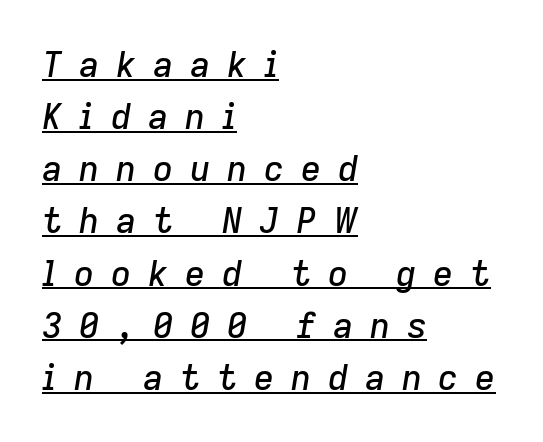
The vertical gap from one line to the next is medium. Slant detected: the letters are inclined. Is this a fixed-width face? No — the glyphs have proportional, varying widths. The paragraph has a hard left edge and a soft right edge. Like a heading marked for emphasis, these lines bear an underscore. The face used here is rendered with a markedly widened letterfit.
